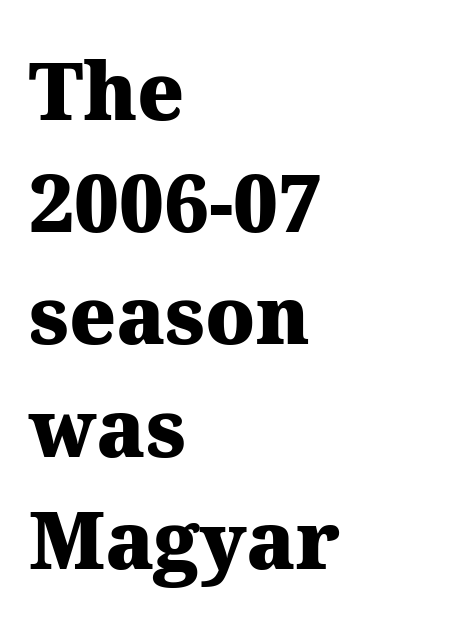
Line starts are locked; line ends wander. The characters display serif detailing at their extremities. As a designer I'd log this as weight 700, bold. Between one letter and the next there's only the usual sliver of space.
